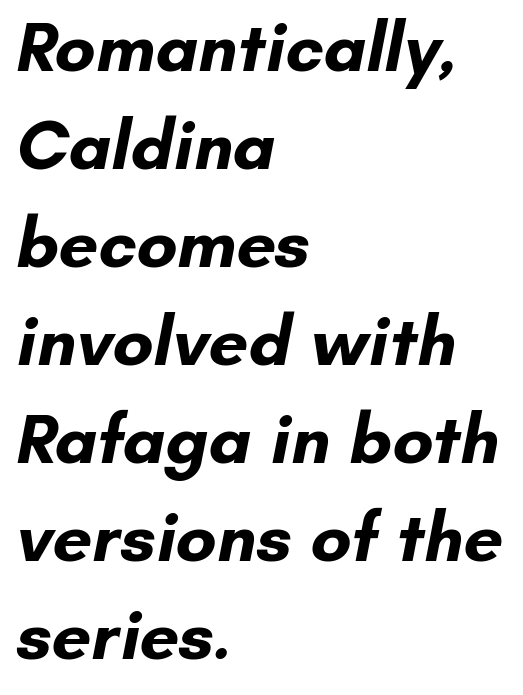
The letters sit at their default tracking, neither squeezed nor spread. The rendering uses natural spacing where letterforms have individual widths. Line beginnings align vertically; line endings do not. A typesetter would label this face a sans. The gap between lines stays unmarked.
